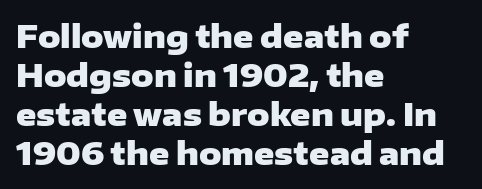
Q: Is the text bold? A: Yes.
Q: Is the text italic (slanted)? A: No, it is upright.
Q: Is the typeface a serif or a sans-serif typeface? A: Sans-serif.
Q: Is the text underlined? A: No.
Q: How is the paragraph aligned? A: Left-aligned.
Q: Is the spacing between letters normal or unusually wide? A: Normal.
Q: Is the spacing between lines tight, normal or loose? A: Normal.
Q: Width (condensed, normal, or wide)? A: Wide.
Q: Stroke contrast? A: Low.
Q: x-height? A: Medium.
Q: Monospaced? A: No.
